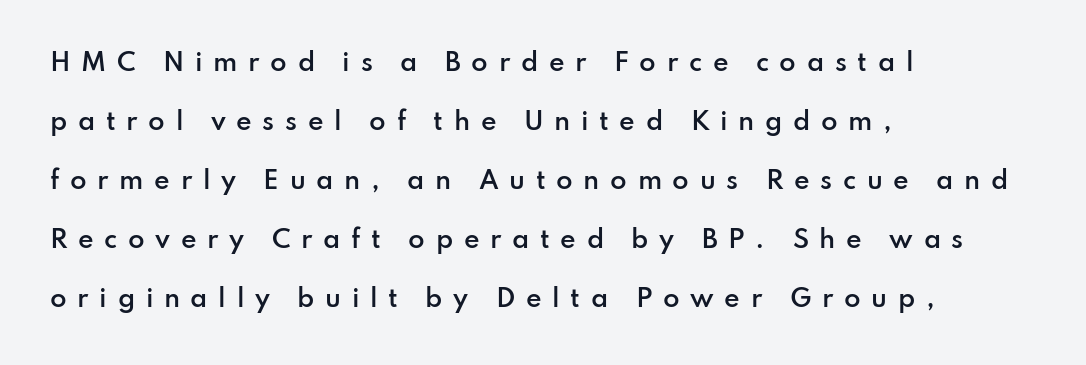
Q: Is the text bold? A: Semi-bold.
Q: Is the text italic (slanted)? A: No, it is upright.
Q: Is the text underlined? A: No.
Q: How is the paragraph aligned? A: Left-aligned.
Q: Is the spacing between letters normal or unusually wide? A: Unusually wide.
Q: Is the spacing between lines tight, normal or loose? A: Loose.
